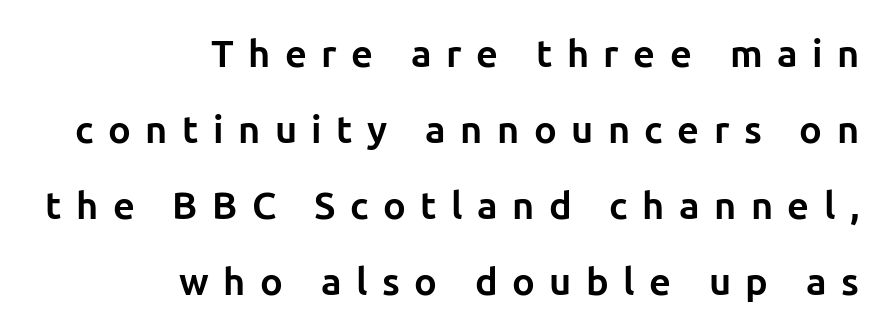
Each glyph is drawn with heavy, bold strokes. Each letter keeps its own natural width here, so spacing adapts to shape. Notice how the passage keeps a crisp vertical edge on the right only. Stroke terminals: plain, sans-serif. This is the regular roman posture of the typeface. Quick note: interline space is abundant.
